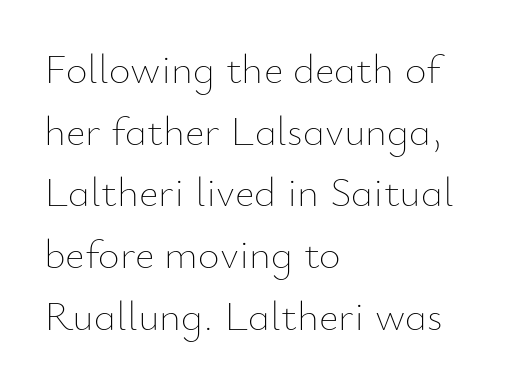
The image shows 42 px thin type, upright; set left-aligned, normal line spacing (1.47x), normal letter spacing, not underlined; low stroke contrast and a small x-height.
